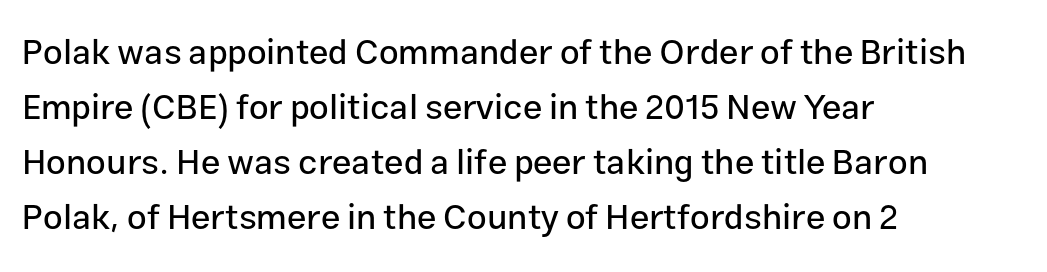
Q: Is the text italic (slanted)? A: No, it is upright.
Q: Is the typeface a serif or a sans-serif typeface? A: Sans-serif.
Q: Is the text underlined? A: No.
Q: How is the paragraph aligned? A: Left-aligned.
Q: Is the spacing between letters normal or unusually wide? A: Normal.
Q: Is the spacing between lines tight, normal or loose? A: Normal.
Q: Width (condensed, normal, or wide)? A: Normal.
Q: Stroke contrast? A: Low.
Q: x-height? A: Medium.
Q: Monospaced? A: No.
